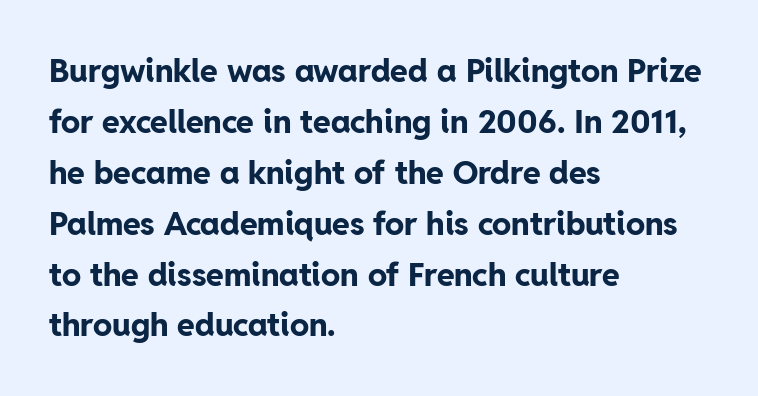
Each new line begins a customary step beneath the previous one. Serifs: no, the terminals of the letterforms are clean. Character widths vary here, with narrow letters taking less room than wide ones. Italic? Not at all — the glyphs are vertical.
